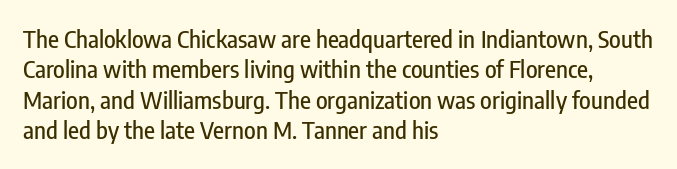
Unmarked baselines from the first word to the last. Short and long lines alike share a common starting point at left. The horizontal fit of the characters is conventional and even. Leading matches the norm, producing a regular column. In terms of posture, this sample is upright.
